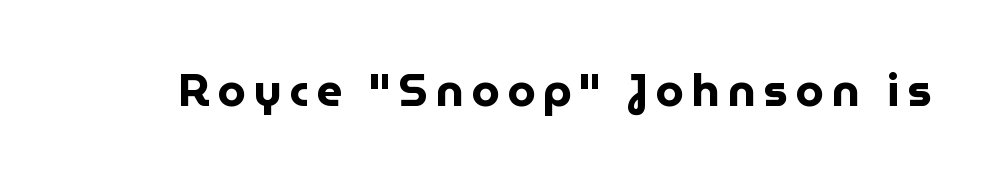
Q: Is the text bold? A: Yes.
Q: Is the text italic (slanted)? A: No, it is upright.
Q: Is the typeface a serif or a sans-serif typeface? A: Sans-serif.
Q: Is the text underlined? A: No.
Q: Width (condensed, normal, or wide)? A: Normal.
Q: Stroke contrast? A: Low.
Q: x-height? A: Medium.
Q: Monospaced? A: No.
